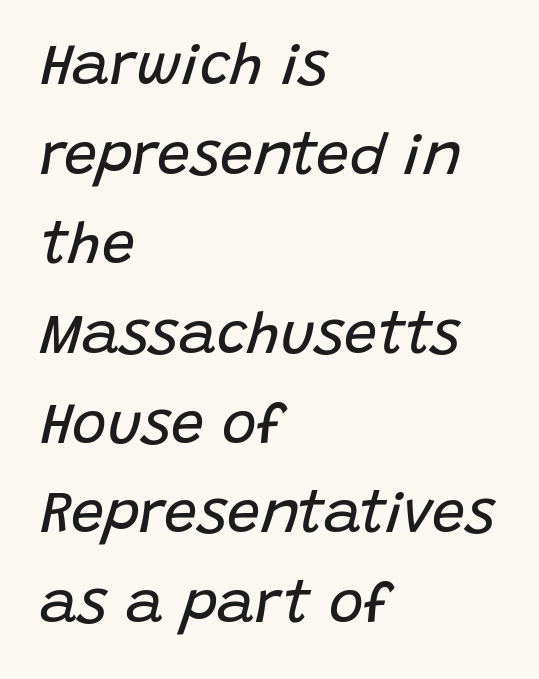
The ragged edge is on the right, which tells us the setting is flush left. Is this a fixed-width face? No — the glyphs have proportional, varying widths. The vertical gap from one line to the next is medium. The font is comparable to plain body text, perhaps lighter. Slanted lettering throughout. These lines keep a tight, regular rhythm from letter to letter.
